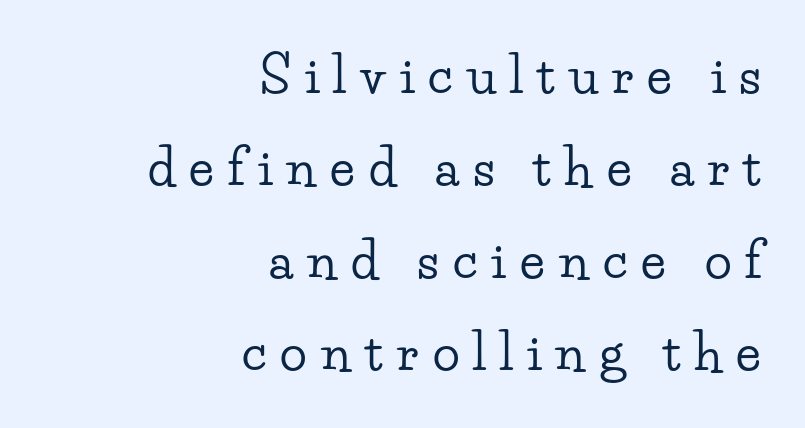
The image shows 50 px wide serif type, upright; set right-aligned, line spacing 1.85x, unusually wide letter spacing (+0.28 em), not underlined; low stroke contrast and a small x-height.
